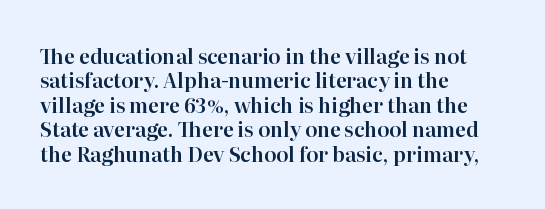
{"italic": "no", "underline": "no", "align": "left", "line_spacing_ratio": 1.22, "letter_spacing": "normal", "letter_spacing_em": 0.0, "glyph_px": 20}
